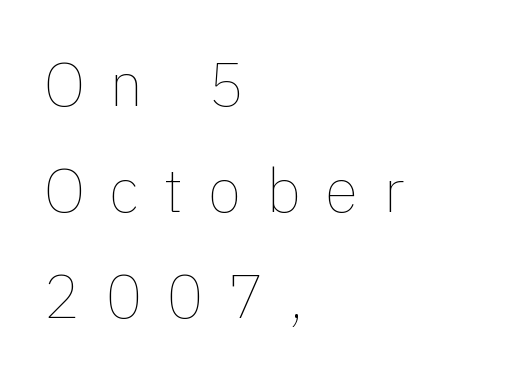
{"italic": "no", "bold": "no", "weight": "thin", "width": "normal", "x_height": "medium", "monospaced": "no", "underline": "no", "align": "left", "line_spacing_ratio": 1.74, "letter_spacing": "wide", "letter_spacing_em": 0.41, "glyph_px": 61}
